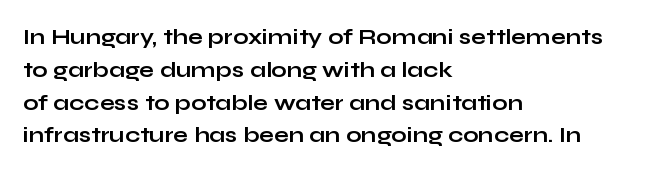
The image shows 22 px bold type, upright; set left-aligned, normal line spacing (1.49x), normal letter spacing, not underlined.
